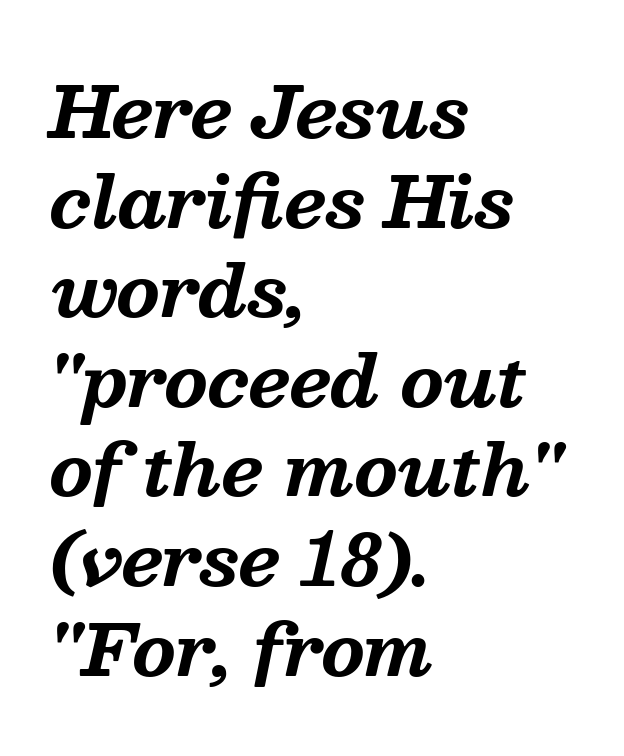
The image shows 70 px bold serif type, italic (leaning right); set left-aligned, normal line spacing (1.28x), normal letter spacing, not underlined; medium stroke contrast and a medium x-height.
